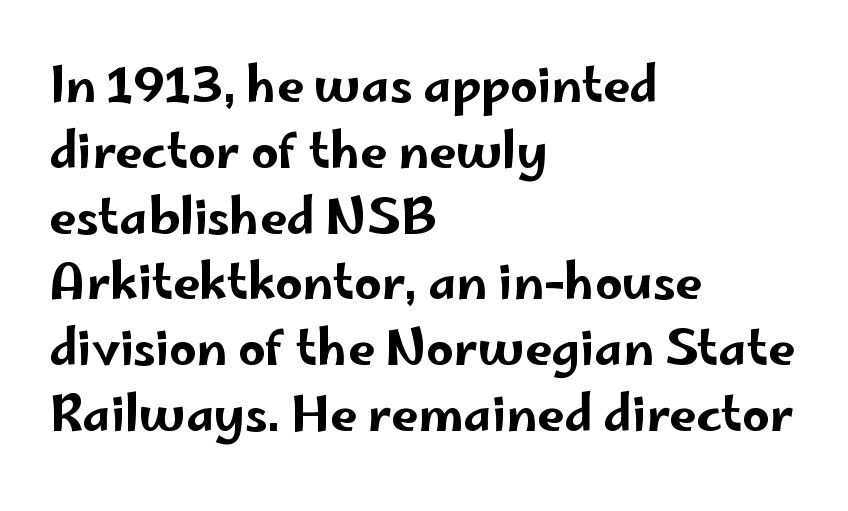
{"serif": "no", "italic": "no", "width": "wide", "stroke_contrast": "low", "x_height": "small", "monospaced": "no", "underline": "no", "align": "left", "line_spacing": "normal", "line_spacing_ratio": 1.37, "letter_spacing": "normal", "letter_spacing_em": 0.0, "glyph_px": 48}
